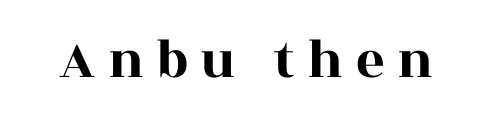
The image shows 56 px wide serif type, upright; set unusually wide letter spacing (+0.23 em), not underlined; a large x-height.
